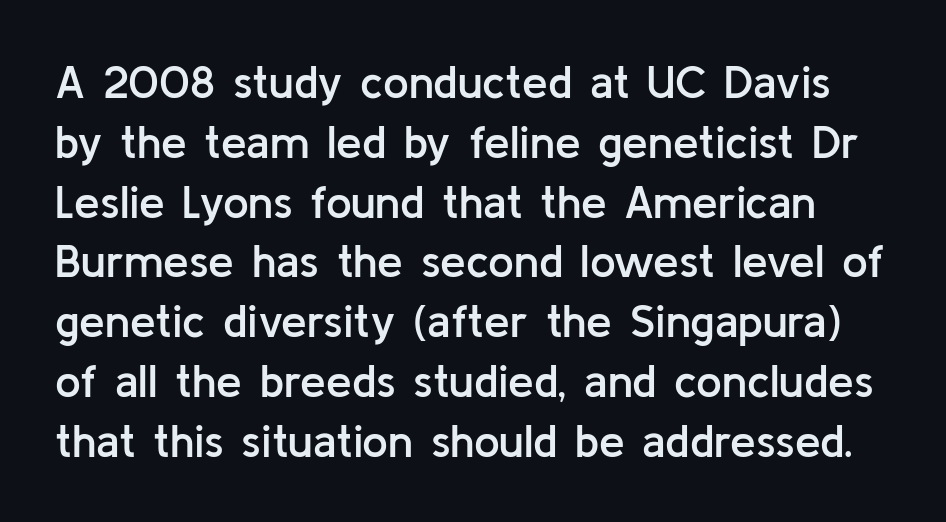
{"serif": "no", "italic": "no", "bold": "semi", "weight": "semibold", "width": "normal", "stroke_contrast": "low", "x_height": "medium", "monospaced": "no", "underline": "no", "line_spacing": "normal", "line_spacing_ratio": 1.3, "letter_spacing": "normal", "letter_spacing_em": 0.0, "glyph_px": 46}
